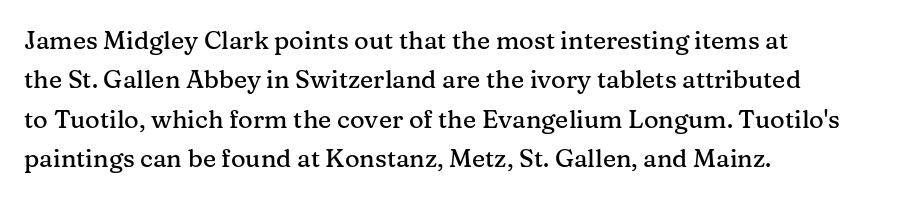
The setting favours the left margin, as ordinary paragraphs usually do. Is there any slant? The stems are plumb. A bare baseline throughout the passage. The letterforms sit shoulder to shoulder at normal distance. These lines sit exactly where default settings would place them.
